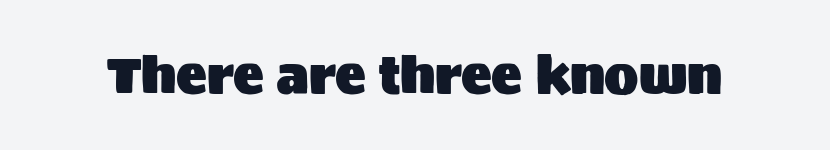
{"serif": "no", "italic": "no", "width": "normal", "stroke_contrast": "medium", "x_height": "large", "monospaced": "no", "underline": "no", "letter_spacing": "normal", "letter_spacing_em": 0.0, "glyph_px": 51}
